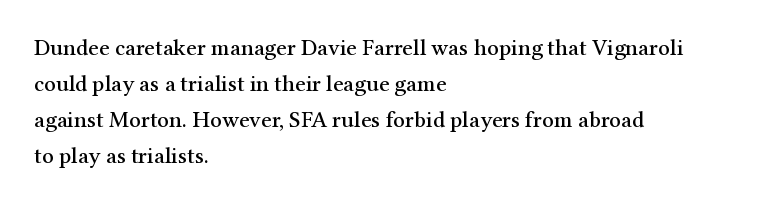
Q: Is the text italic (slanted)? A: No, it is upright.
Q: Is the text underlined? A: No.
Q: How is the paragraph aligned? A: Left-aligned.
Q: Is the spacing between letters normal or unusually wide? A: Normal.
Q: Is the spacing between lines tight, normal or loose? A: Normal.
